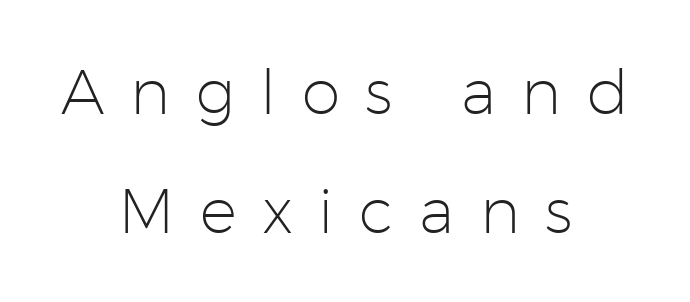
Q: Is the text bold? A: No.
Q: Is the text italic (slanted)? A: No, it is upright.
Q: Is the typeface a serif or a sans-serif typeface? A: Sans-serif.
Q: Is the text underlined? A: No.
Q: How is the paragraph aligned? A: Centered.
Q: Is the spacing between letters normal or unusually wide? A: Unusually wide.
Q: Is the spacing between lines tight, normal or loose? A: Loose.
Q: Width (condensed, normal, or wide)? A: Normal.
Q: Stroke contrast? A: Low.
Q: x-height? A: Medium.
Q: Monospaced? A: No.
